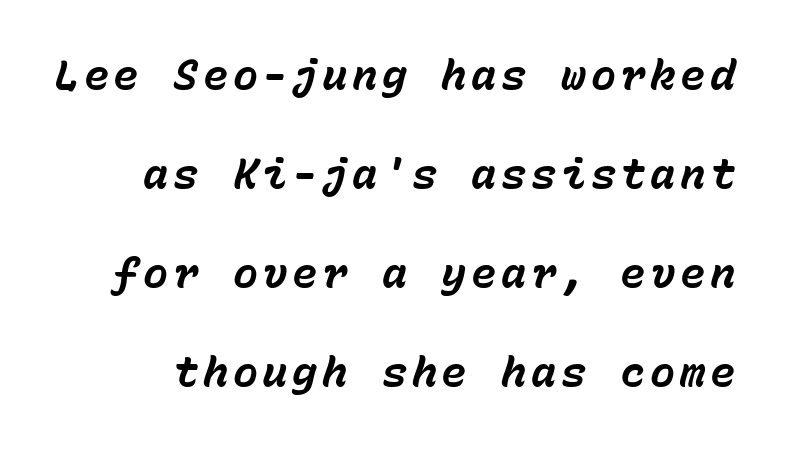
Q: Is the text bold? A: Yes.
Q: Is the text italic (slanted)? A: Yes, it leans right by about 15 degrees.
Q: Is the text underlined? A: No.
Q: Is the spacing between lines tight, normal or loose? A: Loose.
Q: Width (condensed, normal, or wide)? A: Normal.
Q: Stroke contrast? A: Low.
Q: x-height? A: Medium.
Q: Monospaced? A: Yes.
